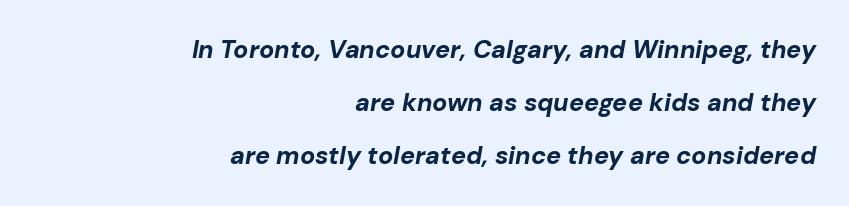
The image shows 25 px bold type, italic (leaning right); set right-aligned, loose line spacing (2.13x), normal letter spacing, not underlined.
